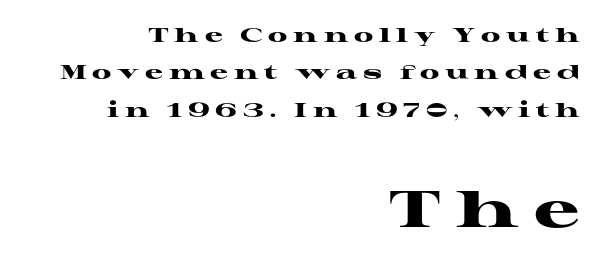
You can tell from the footed stems that serif type was used. The passage shown is not underscored anywhere. Between these two stacked blocks, the lower one wins on size. Each letter keeps its own natural width here, so spacing adapts to shape. Notice how the passage keeps a crisp vertical edge on the right only. The strokes are fattened all the way to bold.
